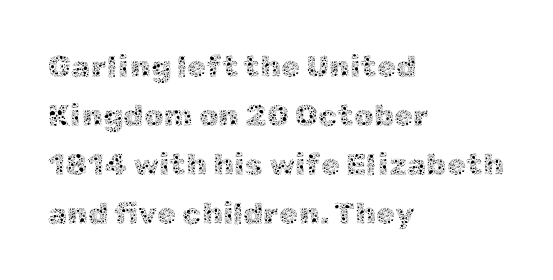
Q: Is the text bold? A: No.
Q: Is the text italic (slanted)? A: No, it is upright.
Q: Is the text underlined? A: No.
Q: How is the paragraph aligned? A: Left-aligned.
Q: Is the spacing between letters normal or unusually wide? A: Normal.
Q: Is the spacing between lines tight, normal or loose? A: Normal.
Q: Width (condensed, normal, or wide)? A: Normal.
Q: x-height? A: Medium.
Q: Monospaced? A: No.
